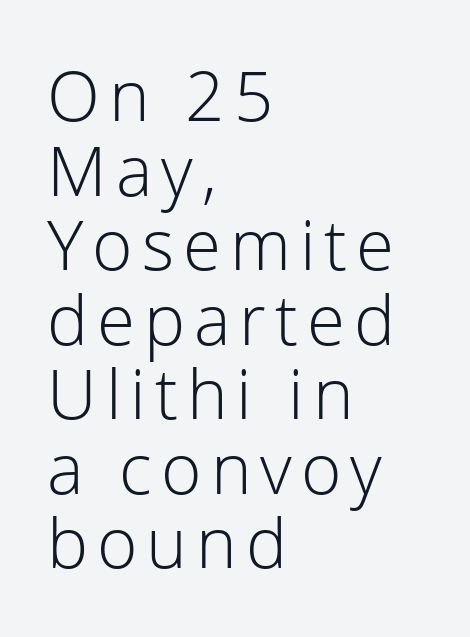
Q: Is the text bold? A: No.
Q: Is the text italic (slanted)? A: No, it is upright.
Q: Is the typeface a serif or a sans-serif typeface? A: Sans-serif.
Q: Is the text underlined? A: No.
Q: How is the paragraph aligned? A: Left-aligned.
Q: Is the spacing between lines tight, normal or loose? A: Tight.
Q: Width (condensed, normal, or wide)? A: Normal.
Q: Stroke contrast? A: Low.
Q: x-height? A: Medium.
Q: Monospaced? A: No.
